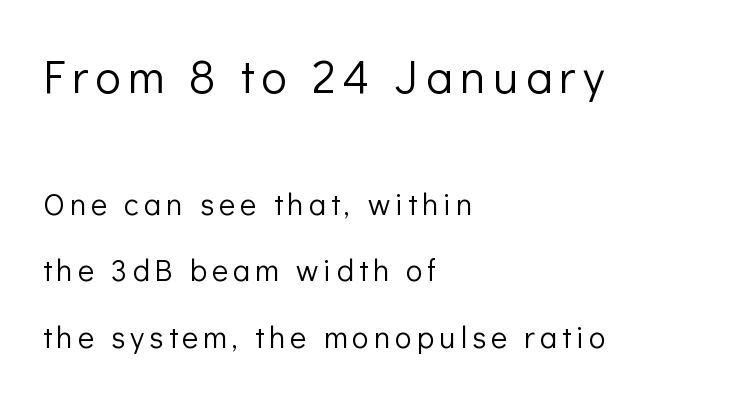
The letters in the upper block stand taller than those in the block below. Caption: multi-line text, flush left, ragged right. Upright lettering throughout. Stem width sits at or under what a default text font uses.
